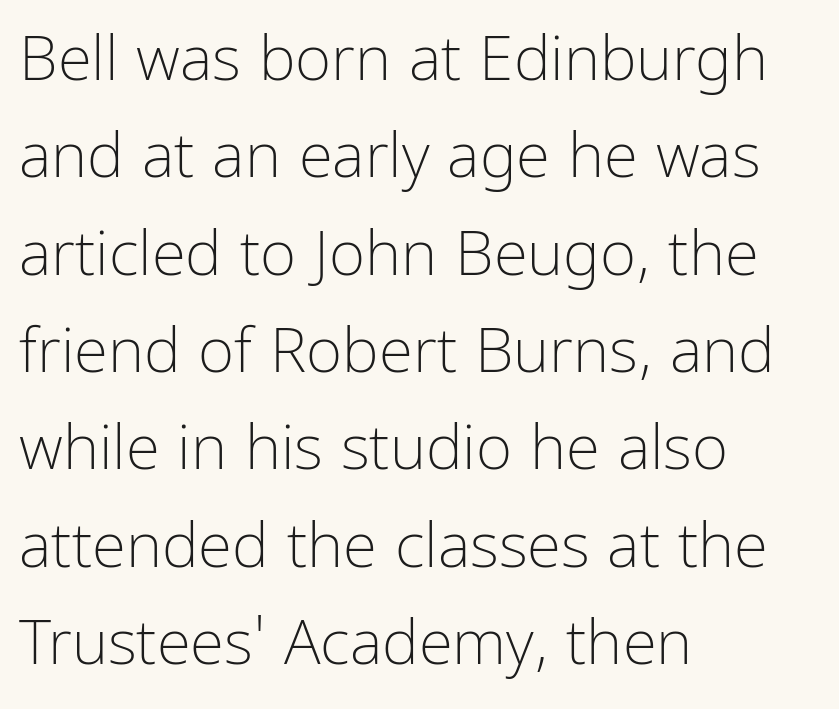
Does the lettering tilt? It doesn't — this is upright. Leading: standard. Each letter keeps its own natural width here, so spacing adapts to shape. No letter is thick-stroked: the sample isn't bold. Typographically, this falls in the sans-serif category. Anything drawn beneath the words? Only blank space.
